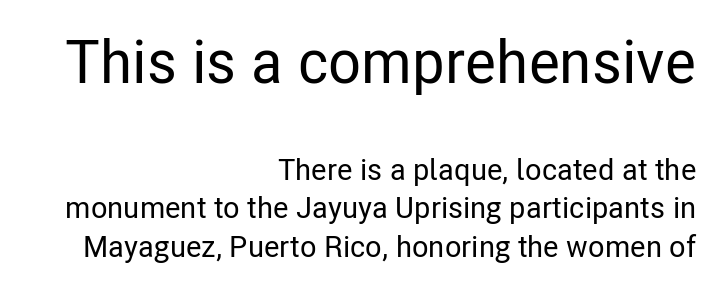
The image shows 60 px condensed sans-serif type, upright; set right-aligned, normal line spacing (1.28x), normal letter spacing, not underlined; the first (top) block is 2.0x larger; low stroke contrast and a medium x-height.
